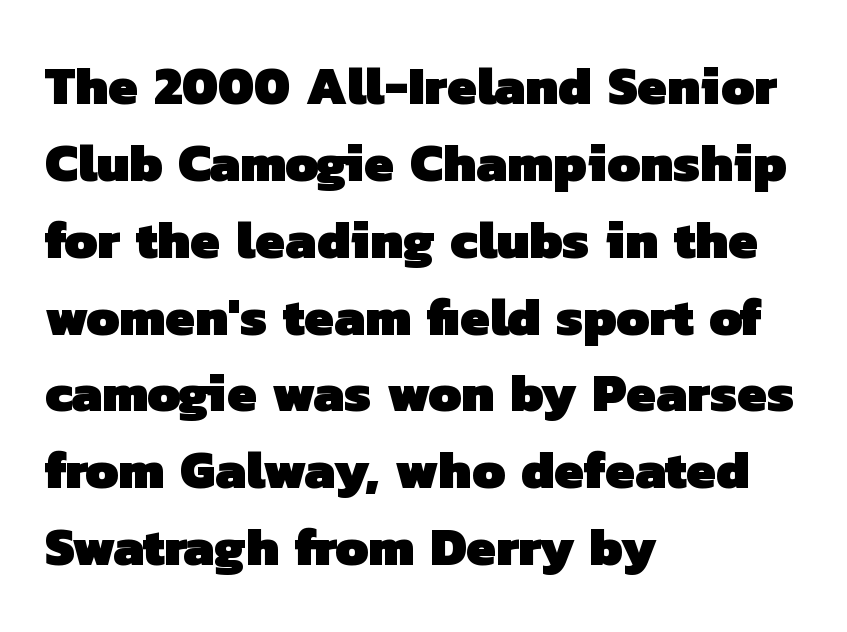
Q: Is the text bold? A: Yes.
Q: Is the typeface a serif or a sans-serif typeface? A: Sans-serif.
Q: Is the text underlined? A: No.
Q: How is the paragraph aligned? A: Left-aligned.
Q: Is the spacing between letters normal or unusually wide? A: Normal.
Q: Is the spacing between lines tight, normal or loose? A: Normal.
Q: Width (condensed, normal, or wide)? A: Normal.
Q: Stroke contrast? A: Low.
Q: x-height? A: Medium.
Q: Monospaced? A: No.
